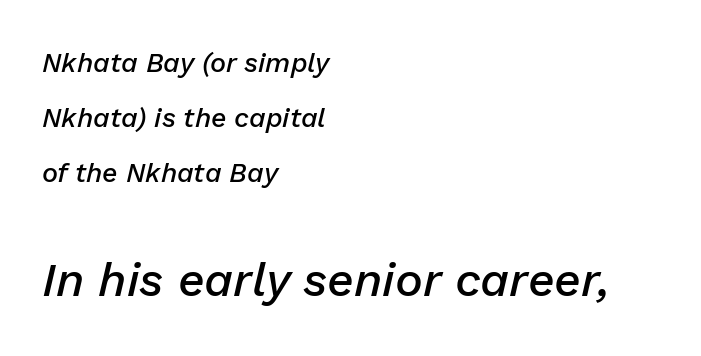
The image shows 47 px semibold type, italic (leaning right); set left-aligned, loose line spacing (2.03x), normal letter spacing, not underlined; the second (bottom) block is 1.74x larger; low stroke contrast and a medium x-height.
